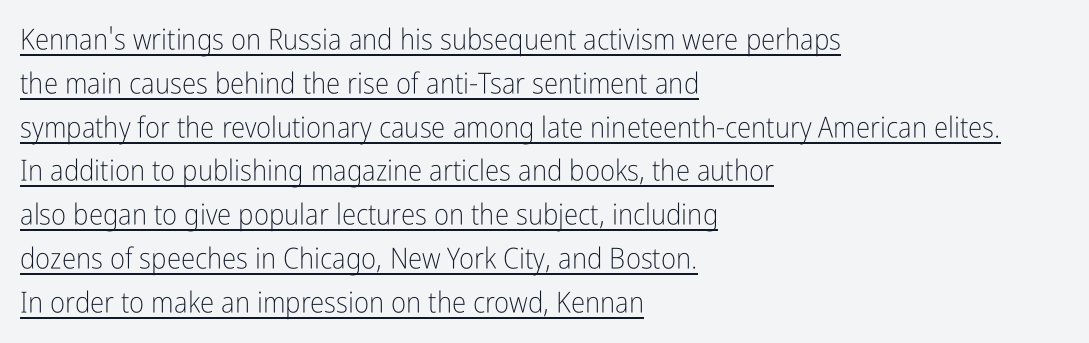
The image shows 29 px light, condensed sans-serif type, upright; set left-aligned, normal line spacing (1.51x), normal letter spacing, underlined; low stroke contrast and a medium x-height.
